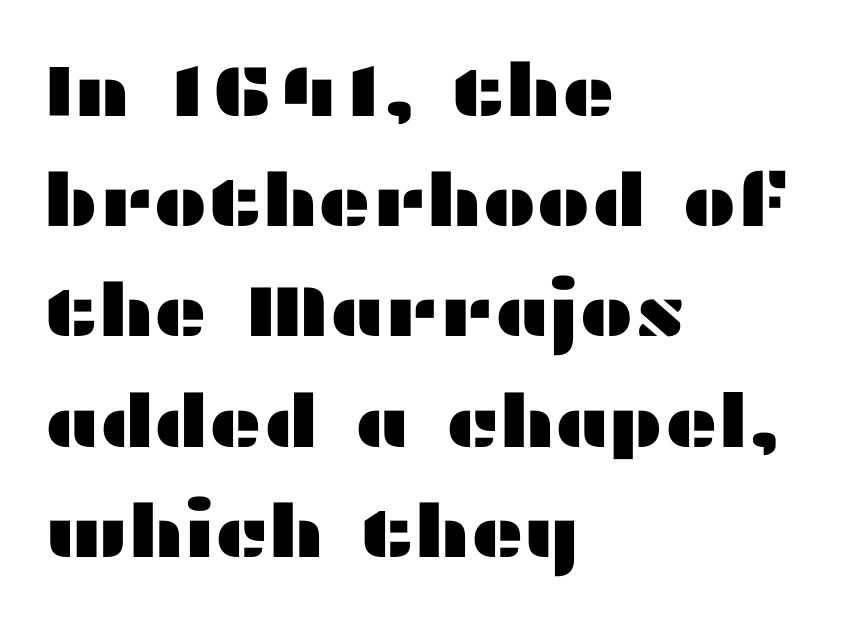
Each letter keeps its own natural width here, so spacing adapts to shape. The ragged edge is on the right, which tells us the setting is flush left. This block has exactly the height ordinary leading produces. It's the straight-up-and-down kind of type. The rendering keeps characters at their native spacing. What kind of face is this? One without serifs — a sans.
